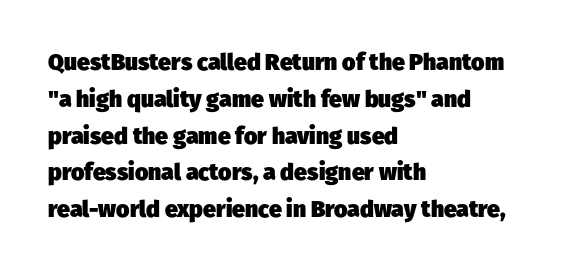
Q: Is the text bold? A: Yes.
Q: Is the text underlined? A: No.
Q: How is the paragraph aligned? A: Left-aligned.
Q: Is the spacing between letters normal or unusually wide? A: Normal.
Q: Is the spacing between lines tight, normal or loose? A: Normal.
